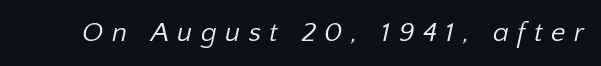
Do the characters align in a grid? No, the font is proportional. The face looks like a standard text weight, possibly lighter. The line texture is sparse and dotted thanks to wide tracking. Unmarked baselines from the first word to the last. Classification — sans serif.
